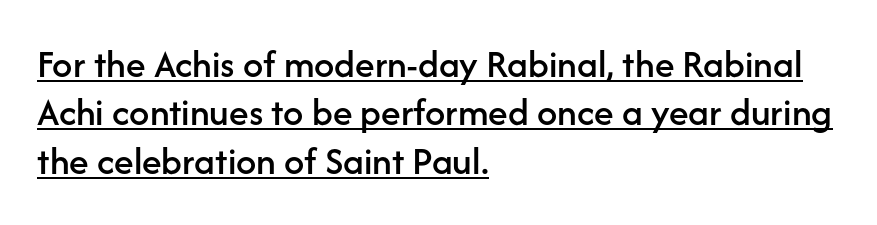
The image shows 40 px sans-serif type, upright; set left-aligned, line spacing 1.21x, normal letter spacing, underlined; low stroke contrast and a medium x-height.
